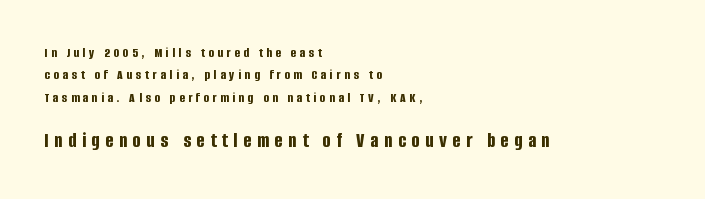
The image shows 21 px bold type, upright; set left-aligned, normal line spacing (1.6x), unusually wide letter spacing (+0.27 em), not underlined; the second (bottom) block is 1.5x larger.
